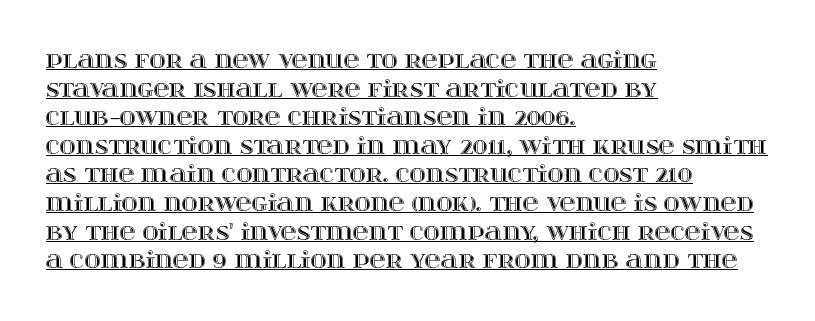
Does the lettering tilt? It doesn't — this is upright. Normally led — the rows are evenly, conventionally spaced. Characters follow at the spacing the type designer built in. The compositor pushed each line to the left boundary. This sample carries an underscore along the baseline area.
